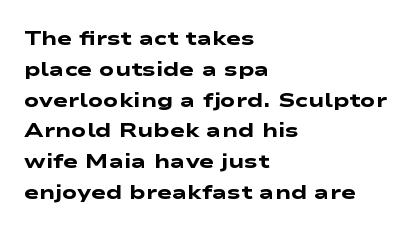
{"bold": "yes", "underline": "no", "align": "left", "line_spacing": "normal", "line_spacing_ratio": 1.54, "letter_spacing": "normal", "letter_spacing_em": 0.0, "glyph_px": 20}
